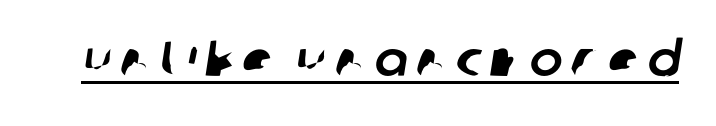
{"serif": "no", "width": "normal", "stroke_contrast": "low", "x_height": "large", "monospaced": "no", "underline": "yes", "glyph_px": 49}
